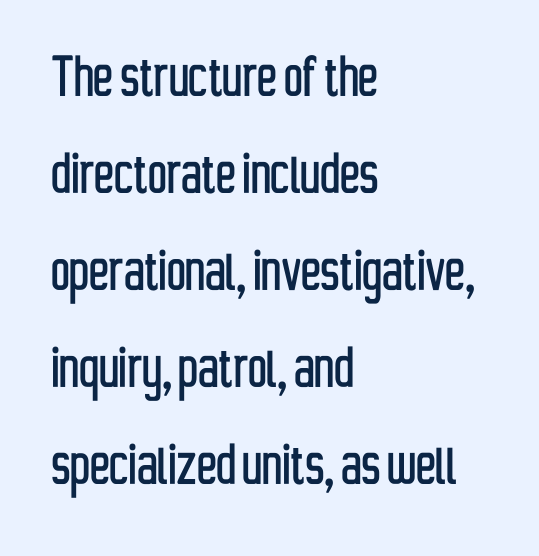
Q: Is the text italic (slanted)? A: No, it is upright.
Q: Is the typeface a serif or a sans-serif typeface? A: Sans-serif.
Q: Is the text underlined? A: No.
Q: How is the paragraph aligned? A: Left-aligned.
Q: Is the spacing between letters normal or unusually wide? A: Normal.
Q: Is the spacing between lines tight, normal or loose? A: Normal.
Q: Width (condensed, normal, or wide)? A: Condensed.
Q: Stroke contrast? A: Low.
Q: x-height? A: Medium.
Q: Monospaced? A: No.
